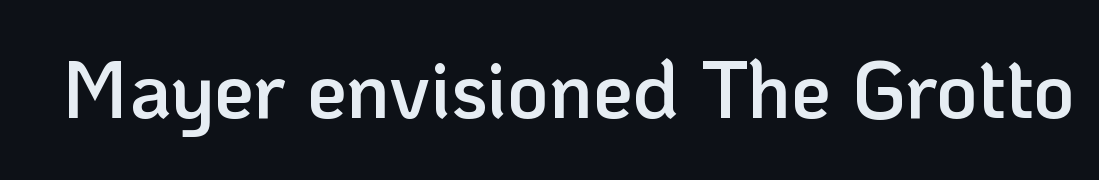
Q: Is the text bold? A: Semi-bold.
Q: Is the text italic (slanted)? A: No, it is upright.
Q: Is the typeface a serif or a sans-serif typeface? A: Sans-serif.
Q: Is the text underlined? A: No.
Q: Is the spacing between letters normal or unusually wide? A: Normal.
Q: Width (condensed, normal, or wide)? A: Normal.
Q: Stroke contrast? A: Low.
Q: x-height? A: Medium.
Q: Monospaced? A: No.
